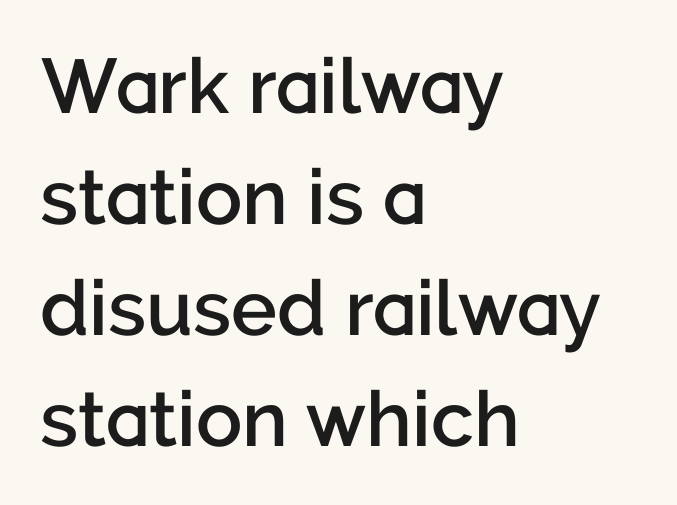
The image shows 77 px semibold sans-serif type, upright; set left-aligned, normal line spacing (1.44x), normal letter spacing, not underlined; low stroke contrast and a medium x-height.
